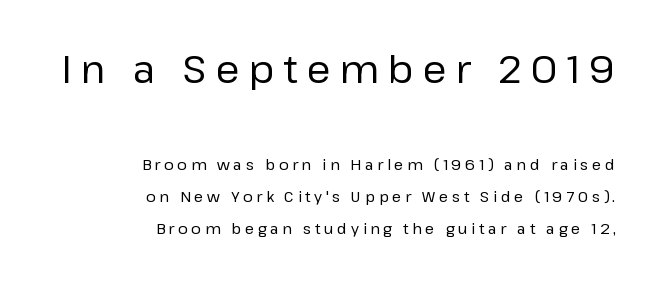
The image shows 38 px regular-weight sans-serif type, upright; set right-aligned, loose line spacing (2.12x), unusually wide letter spacing (+0.24 em), not underlined; the first (top) block is 2.53x larger; low stroke contrast and a medium x-height.
